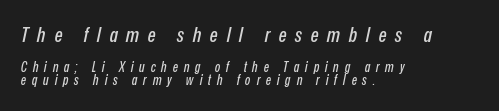
Q: Is the text italic (slanted)? A: Yes, it leans right by about 12 degrees.
Q: Is the text underlined? A: No.
Q: How is the paragraph aligned? A: Left-aligned.
Q: Is the spacing between letters normal or unusually wide? A: Unusually wide.
Q: Is the spacing between lines tight, normal or loose? A: Tight.
Q: Which block of text is set in a larger size, the first (top) or the second (bottom)? A: The first (top) one.
